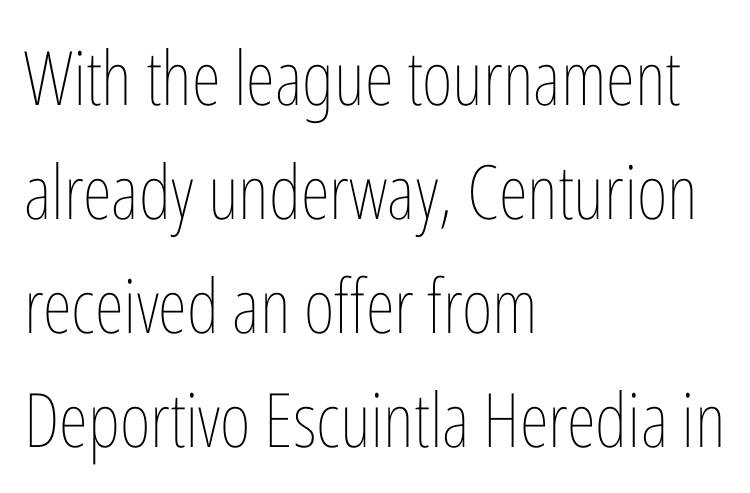
The horizontal fit of the characters is conventional and even. Descenders hang freely into open space. In terms of leading, this rendering sits right in the middle. Spacing verdict: proportional, widths tailored to each character.
